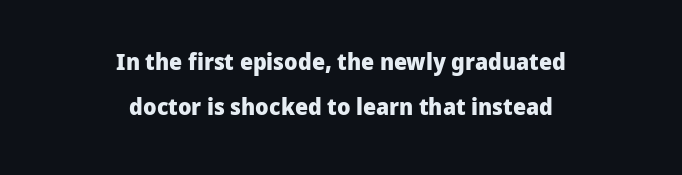
{"italic": "no", "bold": "yes", "underline": "no", "align": "center", "line_spacing": "loose", "line_spacing_ratio": 1.96, "letter_spacing": "normal", "letter_spacing_em": 0.0, "glyph_px": 23}
